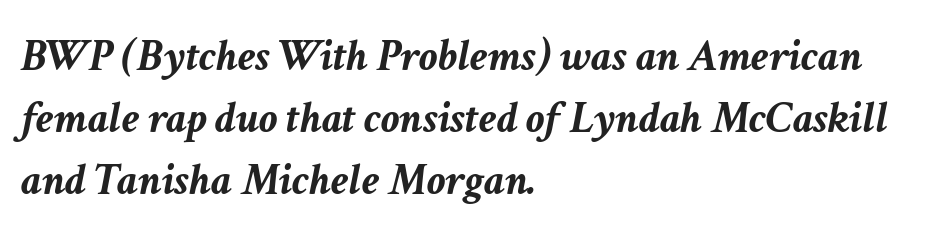
{"italic": "yes", "lean": "right", "slant_degrees": 11, "bold": "yes", "weight": "semibold", "width": "normal", "stroke_contrast": "low", "x_height": "medium", "monospaced": "no", "underline": "no", "align": "left", "line_spacing": "normal", "line_spacing_ratio": 1.35, "letter_spacing": "normal", "letter_spacing_em": 0.0, "glyph_px": 46}
